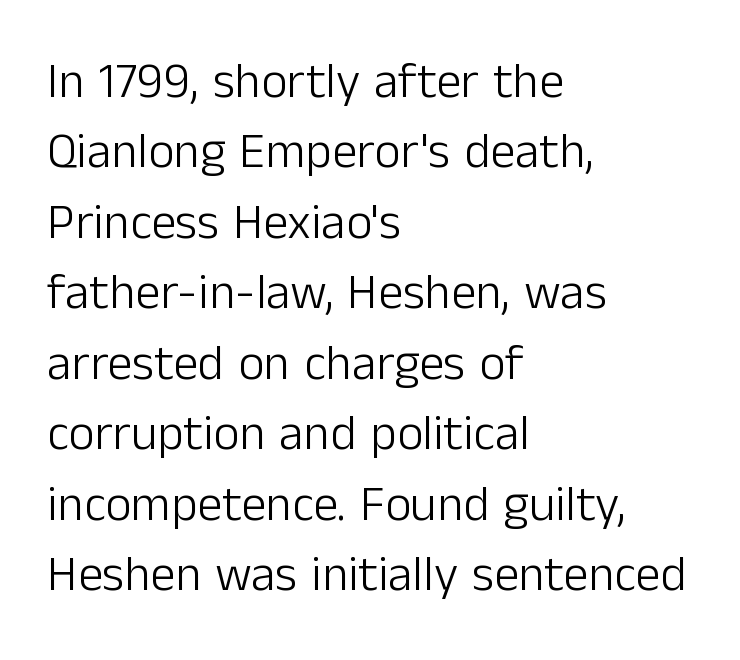
If you measured baseline to baseline, you'd find a middling distance. This sample uses plain, unmodified letter spacing. Is the block centered? No — it sits flush against the left margin. The font family rendered here belongs to the sans-serif group.
